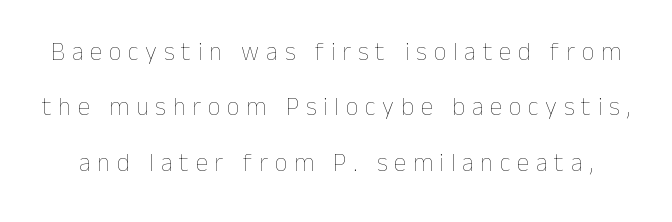
The image shows 25 px text type, upright; set loose line spacing (2.22x), unusually wide letter spacing (+0.27 em), not underlined.
